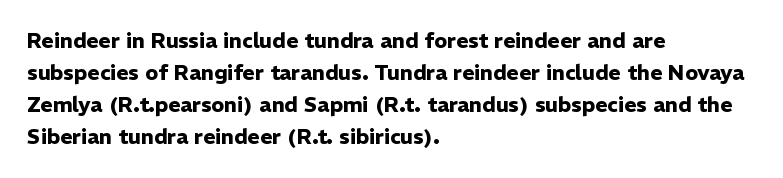
The image shows 21 px bold type, upright; set left-aligned, normal line spacing (1.53x), normal letter spacing, not underlined.
